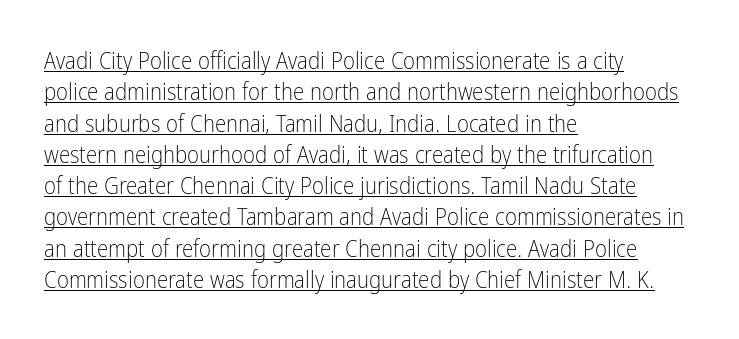
The image shows 23 px text type, upright; set left-aligned, normal line spacing (1.36x), normal letter spacing, underlined.
